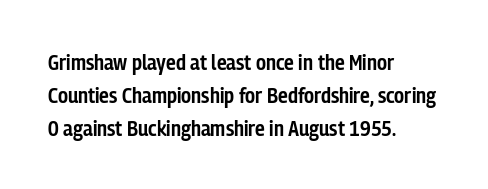
{"italic": "no", "bold": "semi", "underline": "no", "align": "left", "line_spacing": "normal", "line_spacing_ratio": 1.5, "letter_spacing": "normal", "letter_spacing_em": 0.0, "glyph_px": 22}
